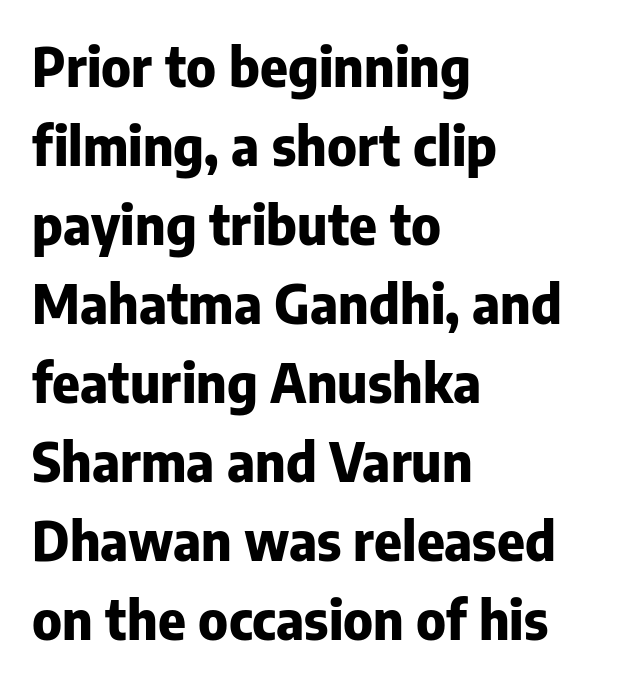
Q: Is the text bold? A: Yes.
Q: Is the text italic (slanted)? A: No, it is upright.
Q: Is the typeface a serif or a sans-serif typeface? A: Sans-serif.
Q: Is the text underlined? A: No.
Q: How is the paragraph aligned? A: Left-aligned.
Q: Is the spacing between letters normal or unusually wide? A: Normal.
Q: Is the spacing between lines tight, normal or loose? A: Normal.
Q: Width (condensed, normal, or wide)? A: Normal.
Q: Stroke contrast? A: Low.
Q: x-height? A: Medium.
Q: Monospaced? A: No.
